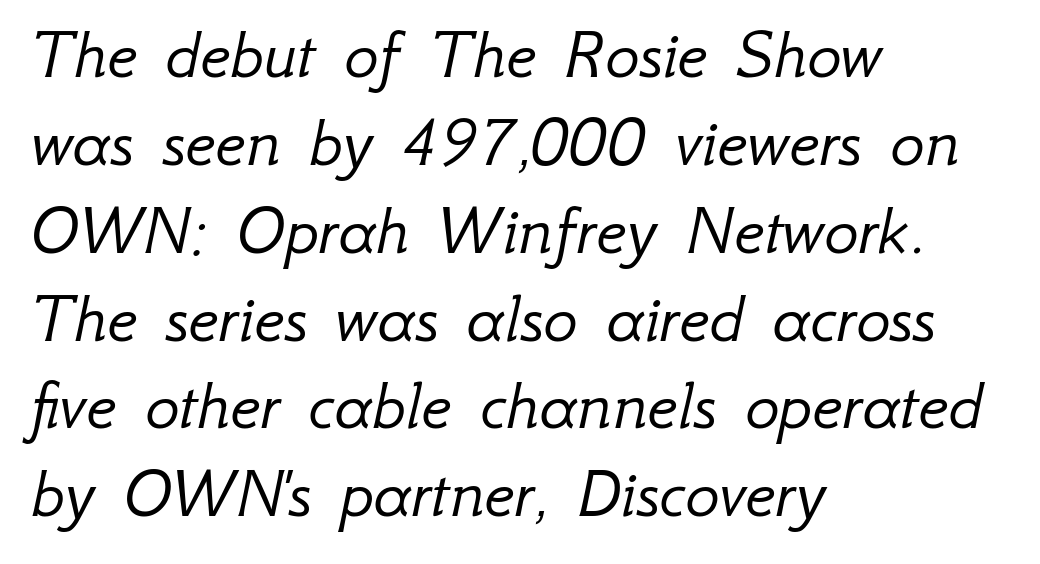
{"italic": "yes", "lean": "right", "slant_degrees": 12, "bold": "no", "weight": "light", "width": "normal", "stroke_contrast": "low", "x_height": "small", "monospaced": "no", "underline": "no", "align": "left", "line_spacing_ratio": 1.22, "letter_spacing": "normal", "letter_spacing_em": 0.0, "glyph_px": 72}
